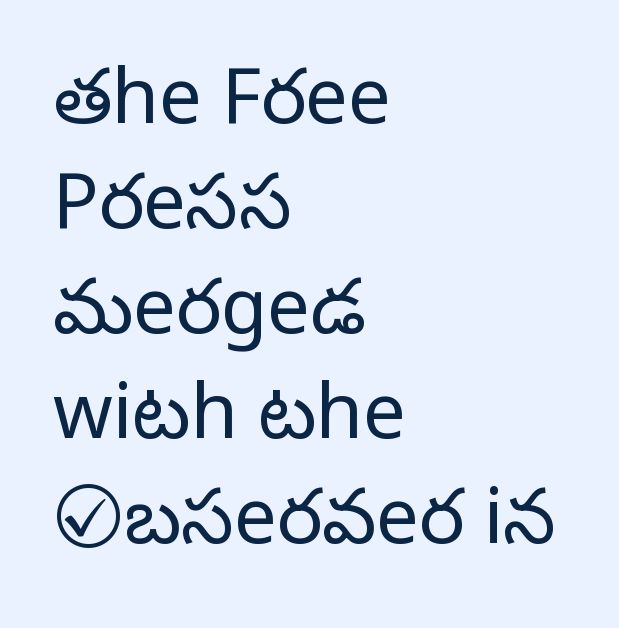
Q: Is the text bold? A: No.
Q: Is the text italic (slanted)? A: No, it is upright.
Q: Is the typeface a serif or a sans-serif typeface? A: Sans-serif.
Q: Is the text underlined? A: No.
Q: How is the paragraph aligned? A: Left-aligned.
Q: Is the spacing between letters normal or unusually wide? A: Normal.
Q: Is the spacing between lines tight, normal or loose? A: Normal.
Q: Width (condensed, normal, or wide)? A: Normal.
Q: Stroke contrast? A: Low.
Q: x-height? A: Medium.
Q: Monospaced? A: No.
